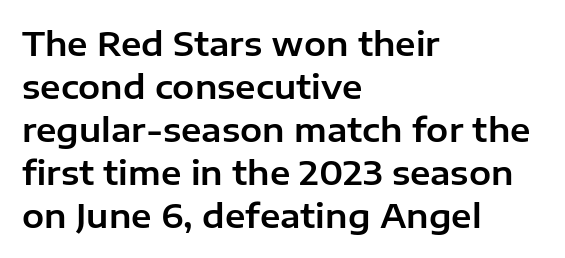
The image shows 33 px sans-serif type, upright; set left-aligned, normal line spacing (1.3x), normal letter spacing, not underlined; low stroke contrast and a medium x-height.
